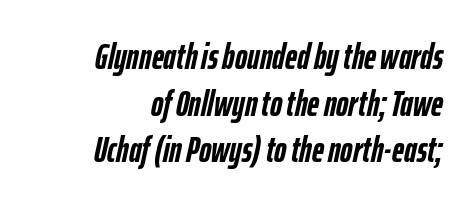
The rendering uses a bold face; every stroke is thick and dark. Rule under the text: the space is simply empty. The letters advance in unequal steps, a hallmark of proportional type. The rag falls on the left side of this text block. Is the type slanted? Yes — the strokes lean at a clear angle.
